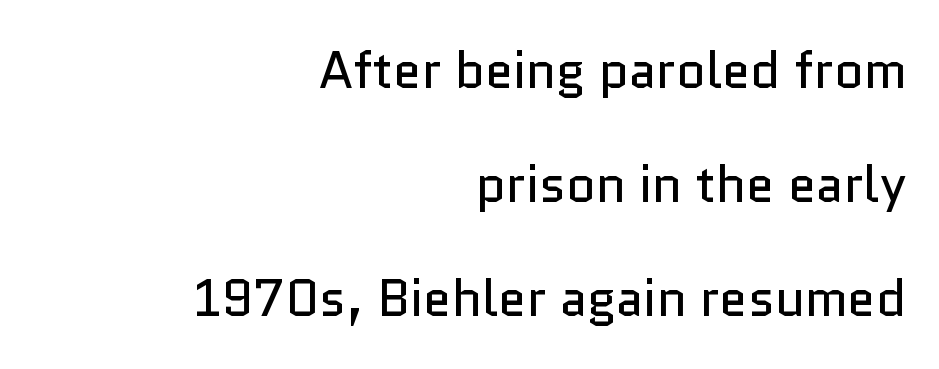
{"serif": "no", "italic": "no", "bold": "no", "weight": "regular", "width": "normal", "stroke_contrast": "low", "x_height": "medium", "monospaced": "no", "underline": "no", "align": "right", "line_spacing": "loose", "line_spacing_ratio": 2.24, "letter_spacing": "normal", "letter_spacing_em": 0.0, "glyph_px": 51}
